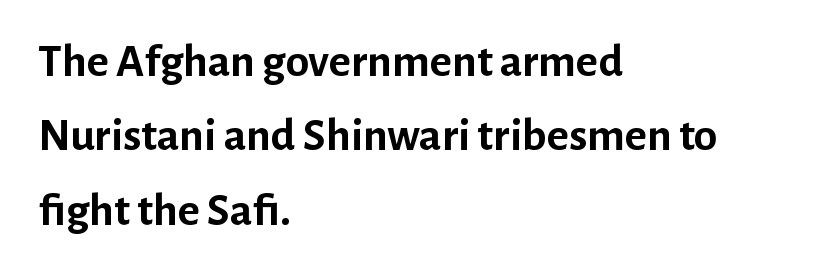
Q: Is the text bold? A: Yes.
Q: Is the text italic (slanted)? A: No, it is upright.
Q: Is the typeface a serif or a sans-serif typeface? A: Sans-serif.
Q: Is the text underlined? A: No.
Q: How is the paragraph aligned? A: Left-aligned.
Q: Is the spacing between letters normal or unusually wide? A: Normal.
Q: Is the spacing between lines tight, normal or loose? A: Normal.
Q: Width (condensed, normal, or wide)? A: Normal.
Q: Stroke contrast? A: Low.
Q: x-height? A: Medium.
Q: Monospaced? A: No.
